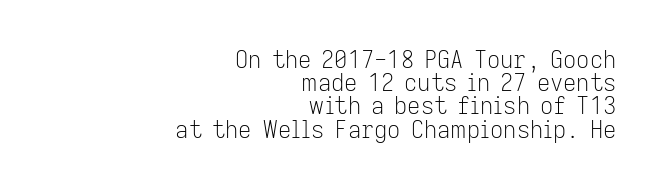
If you drew a line through each stem, it would be perfectly vertical. You could barely slide anything between these rows. The letterforms sit shoulder to shoulder at normal distance. The letterforms sit at book weight or below. Where is the straight margin? On the right.
